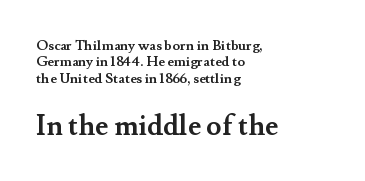
{"serif": "yes", "italic": "no", "bold": "yes", "weight": "semibold", "width": "normal", "stroke_contrast": "medium", "x_height": "small", "monospaced": "no", "underline": "no", "align": "left", "line_spacing_ratio": 1.17, "letter_spacing": "normal", "letter_spacing_em": 0.0, "larger_block": "second", "size_ratio": 2.0, "glyph_px": 28}
